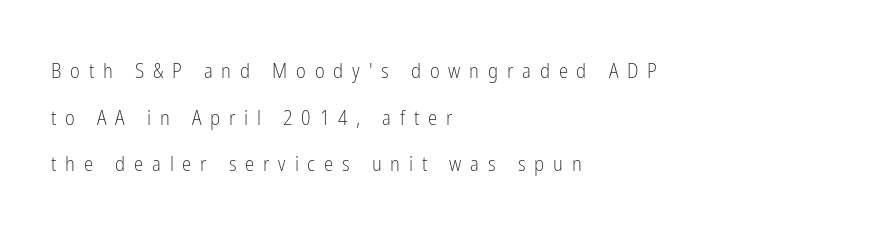
{"italic": "no", "bold": "no", "underline": "no", "align": "left", "line_spacing": "loose", "line_spacing_ratio": 2.22, "letter_spacing": "wide", "letter_spacing_em": 0.42, "glyph_px": 21}
